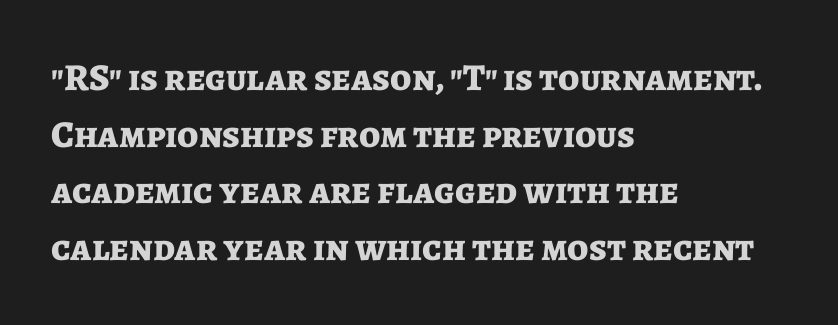
Q: Is the text bold? A: Yes.
Q: Is the text italic (slanted)? A: No, it is upright.
Q: Is the typeface a serif or a sans-serif typeface? A: Sans-serif.
Q: Is the text underlined? A: No.
Q: How is the paragraph aligned? A: Left-aligned.
Q: Is the spacing between letters normal or unusually wide? A: Normal.
Q: Is the spacing between lines tight, normal or loose? A: Normal.
Q: Width (condensed, normal, or wide)? A: Normal.
Q: Stroke contrast? A: Low.
Q: x-height? A: Medium.
Q: Monospaced? A: No.
